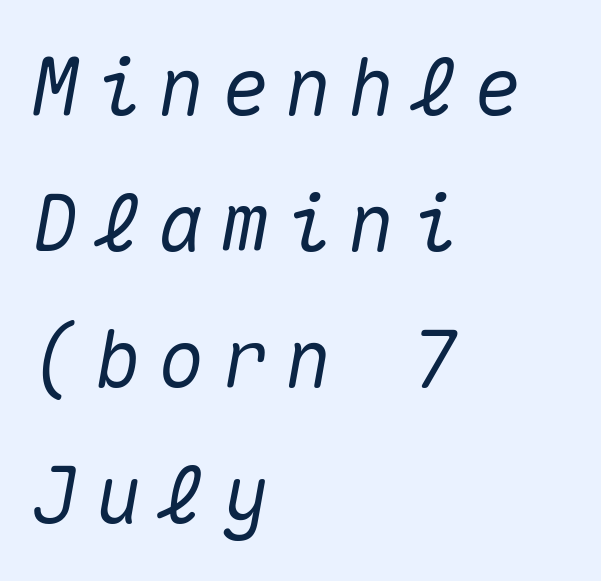
The image shows 79 px text type, italic (leaning right), monospaced; set left-aligned, line spacing 1.72x, unusually wide letter spacing (+0.2 em), not underlined; medium stroke contrast and a medium x-height.
